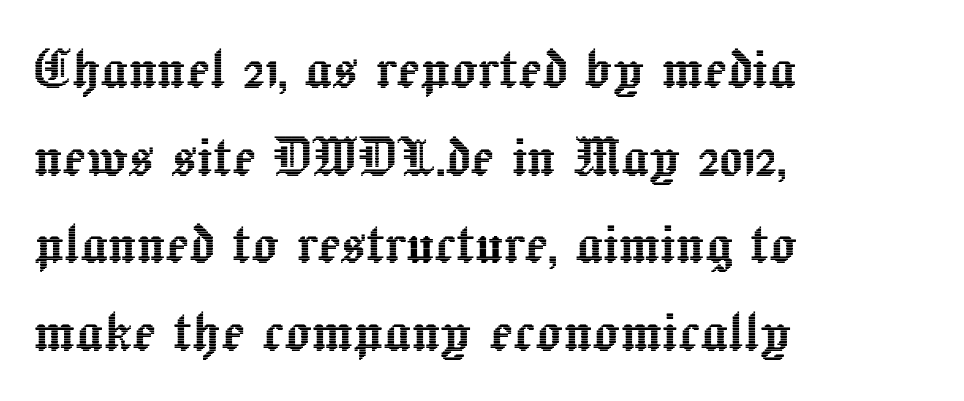
Q: Is the text italic (slanted)? A: No, it is upright.
Q: Is the text underlined? A: No.
Q: How is the paragraph aligned? A: Left-aligned.
Q: Is the spacing between letters normal or unusually wide? A: Normal.
Q: Is the spacing between lines tight, normal or loose? A: Normal.
Q: Width (condensed, normal, or wide)? A: Normal.
Q: x-height? A: Medium.
Q: Monospaced? A: No.
